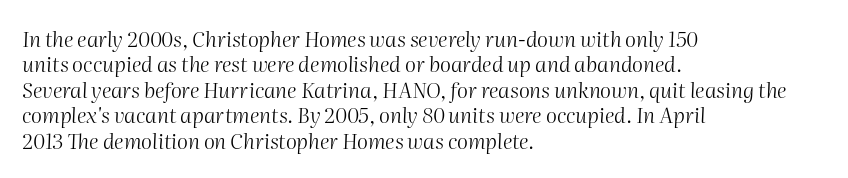
{"italic": "yes", "lean": "right", "slant_degrees": 2, "bold": "no", "underline": "no", "align": "left", "line_spacing_ratio": 1.21, "letter_spacing": "normal", "letter_spacing_em": 0.0, "glyph_px": 21}
